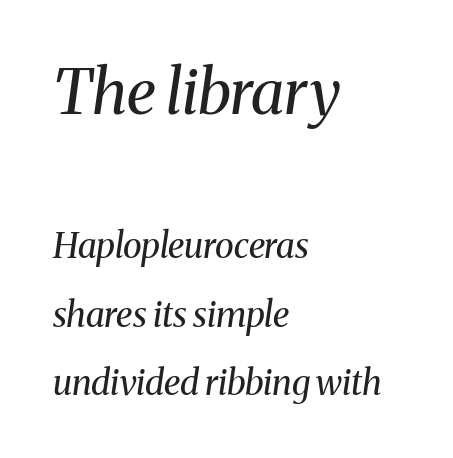
The glyphs are unaccompanied by any horizontal stroke below them. The rendering anchors every line to the left-hand side. Rendered with sloped, italic letterforms. A great deal of white space separates one row of letters from the next.
